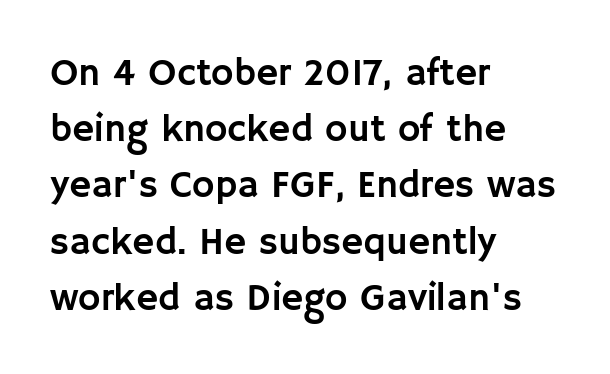
{"serif": "no", "italic": "no", "width": "normal", "stroke_contrast": "low", "x_height": "large", "monospaced": "no", "underline": "no", "align": "left", "line_spacing": "normal", "line_spacing_ratio": 1.48, "letter_spacing": "normal", "letter_spacing_em": 0.0, "glyph_px": 38}
